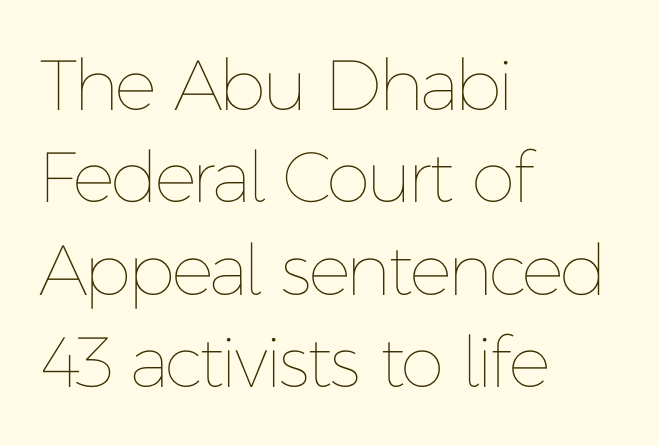
{"italic": "no", "bold": "no", "weight": "thin", "width": "normal", "stroke_contrast": "low", "x_height": "medium", "monospaced": "no", "underline": "no", "align": "left", "line_spacing": "normal", "line_spacing_ratio": 1.3, "letter_spacing": "normal", "letter_spacing_em": 0.0, "glyph_px": 71}
